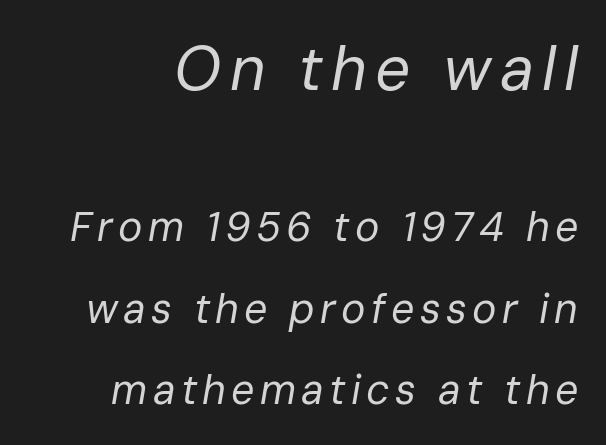
Proportional: the letters do not fall into vertical columns. Only glyphs here, with clear space below each row. The letters are slanted; this is an italic face. Rows of type keep a wide berth in the vertical direction. Think standard paragraph weight, or any step lighter than that. The letters in the upper block stand taller than those in the block below.
